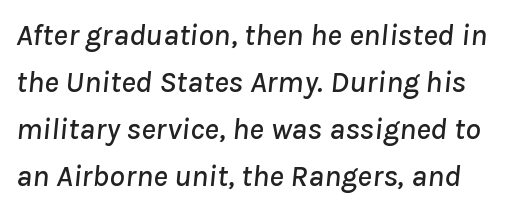
{"italic": "yes", "lean": "right", "slant_degrees": 8, "width": "normal", "stroke_contrast": "low", "x_height": "medium", "monospaced": "no", "underline": "no", "line_spacing": "normal", "line_spacing_ratio": 1.52, "letter_spacing": "normal", "letter_spacing_em": 0.0, "glyph_px": 31}
